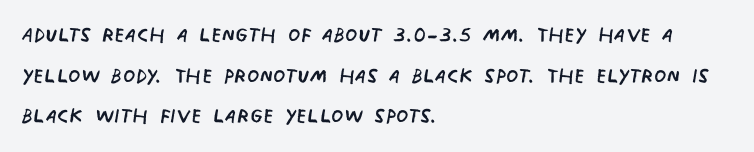
Q: Is the text bold? A: No.
Q: Is the typeface a serif or a sans-serif typeface? A: Sans-serif.
Q: Is the text underlined? A: No.
Q: How is the paragraph aligned? A: Left-aligned.
Q: Is the spacing between letters normal or unusually wide? A: Normal.
Q: Is the spacing between lines tight, normal or loose? A: Normal.
Q: Width (condensed, normal, or wide)? A: Condensed.
Q: Stroke contrast? A: Low.
Q: x-height? A: Large.
Q: Monospaced? A: No.
